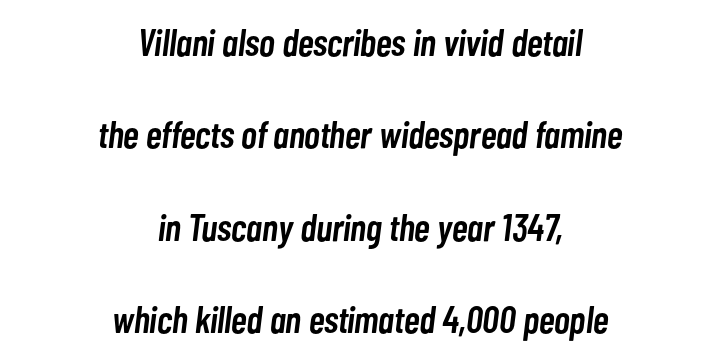
Both edges are ragged and mirror each other, which tells us the setting is centered. Notice the wide empty band between every row — that's loose leading. These words are printed semibold, heavier than regular yet not bold. Observe the ordinary spacing: letters are neighbours, not strangers. The passage shown leans; its letterforms are oblique. Is this a fixed-width face? No — the glyphs have proportional, varying widths.
